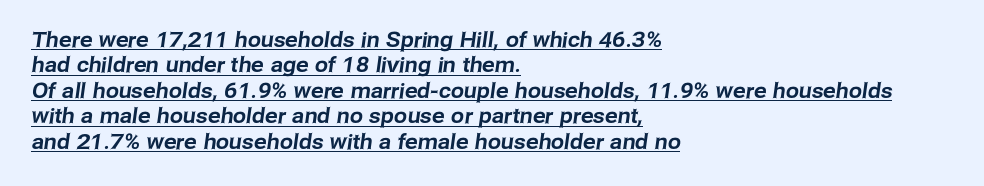
Q: Is the text underlined? A: Yes.
Q: How is the paragraph aligned? A: Left-aligned.
Q: Is the spacing between letters normal or unusually wide? A: Normal.
